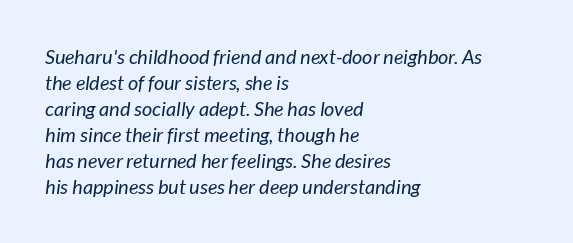
The image shows 20 px text type; set left-aligned, normal line spacing (1.3x), normal letter spacing, not underlined.
